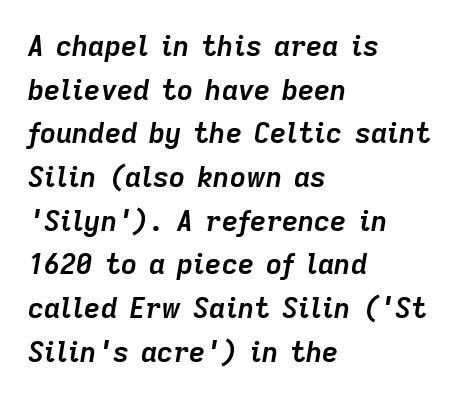
Q: Is the text bold? A: Yes.
Q: Is the text italic (slanted)? A: Yes, it leans right by about 9 degrees.
Q: Is the text underlined? A: No.
Q: How is the paragraph aligned? A: Left-aligned.
Q: Is the spacing between letters normal or unusually wide? A: Normal.
Q: Is the spacing between lines tight, normal or loose? A: Normal.
Q: Width (condensed, normal, or wide)? A: Normal.
Q: Stroke contrast? A: Low.
Q: x-height? A: Medium.
Q: Monospaced? A: No.
